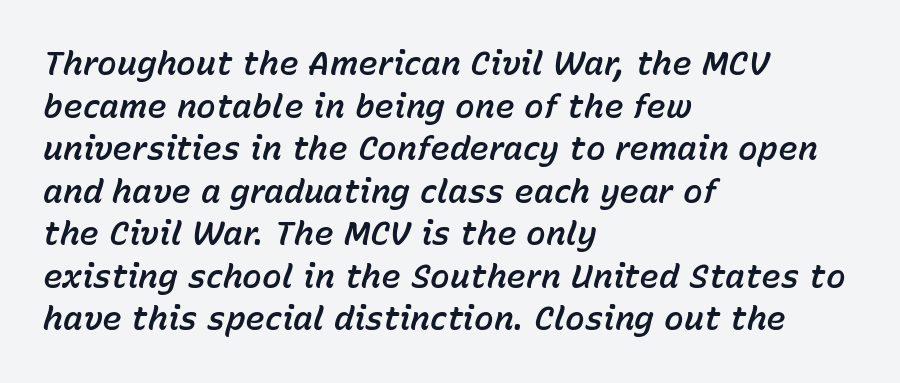
{"italic": "yes", "lean": "right", "slant_degrees": 15, "width": "normal", "stroke_contrast": "low", "x_height": "medium", "monospaced": "no", "underline": "no", "align": "left", "line_spacing": "normal", "line_spacing_ratio": 1.29, "letter_spacing": "normal", "letter_spacing_em": 0.0, "glyph_px": 33}
